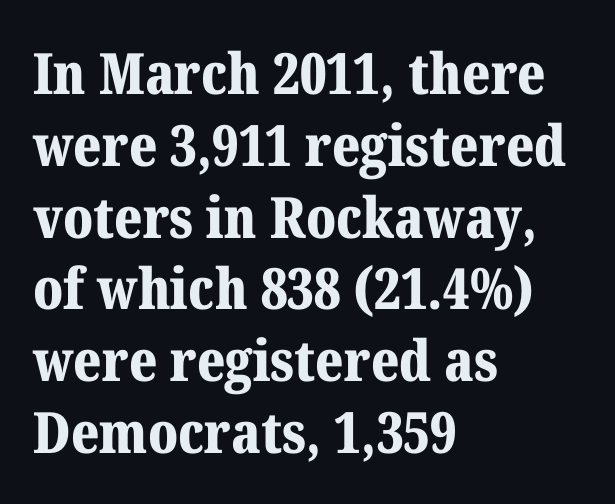
Q: Is the text bold? A: Yes.
Q: Is the text italic (slanted)? A: No, it is upright.
Q: Is the typeface a serif or a sans-serif typeface? A: Serif.
Q: Is the text underlined? A: No.
Q: How is the paragraph aligned? A: Left-aligned.
Q: Is the spacing between letters normal or unusually wide? A: Normal.
Q: Is the spacing between lines tight, normal or loose? A: Normal.
Q: Width (condensed, normal, or wide)? A: Normal.
Q: Stroke contrast? A: Medium.
Q: x-height? A: Medium.
Q: Monospaced? A: No.
